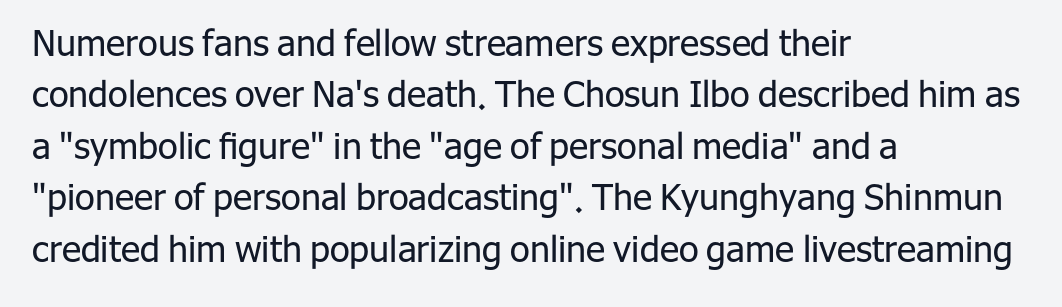
Nope, no serifs anywhere on these letters. Between one letter and the next there's only the usual sliver of space. Unlike italic type, these characters show no tilt at all. The designer left line spacing at the default. The lines in this sample share a left origin and differ only in where they stop.
